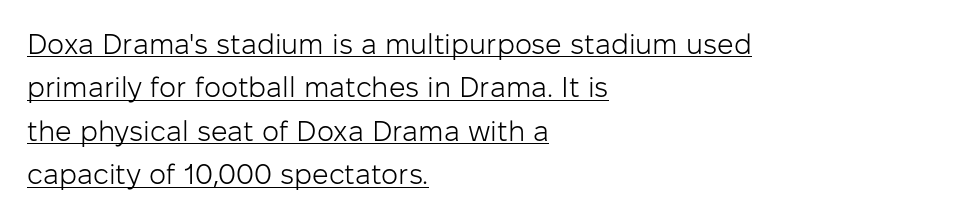
Q: Is the text bold? A: No.
Q: Is the text italic (slanted)? A: No, it is upright.
Q: Is the typeface a serif or a sans-serif typeface? A: Sans-serif.
Q: Is the text underlined? A: Yes.
Q: How is the paragraph aligned? A: Left-aligned.
Q: Is the spacing between letters normal or unusually wide? A: Normal.
Q: Is the spacing between lines tight, normal or loose? A: Normal.
Q: Width (condensed, normal, or wide)? A: Normal.
Q: Stroke contrast? A: Low.
Q: x-height? A: Medium.
Q: Monospaced? A: No.
